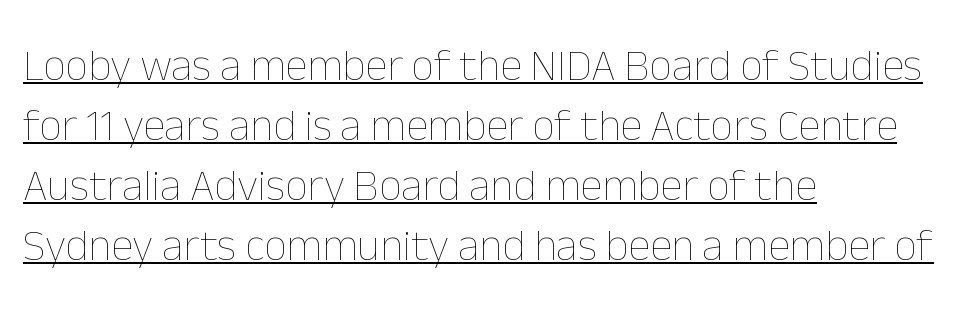
Teacher's note: observe the even left margin — that is flush-left alignment. It's the straight-up-and-down kind of type. Leading matches the norm, producing a regular column. You could not count columns in this text — the font is proportionally spaced. Stem width sits at or under what a default text font uses. The tracking reads as untouched default to a designer's eye.
